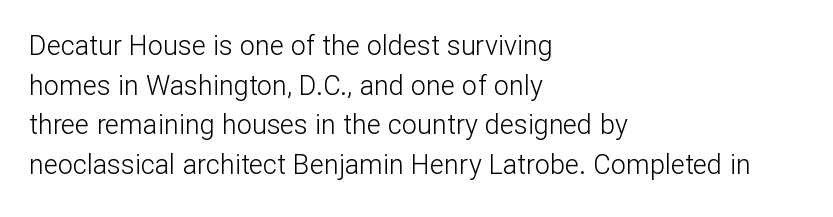
{"italic": "no", "bold": "no", "underline": "no", "align": "left", "line_spacing": "normal", "line_spacing_ratio": 1.47, "letter_spacing": "normal", "letter_spacing_em": 0.0, "glyph_px": 27}
